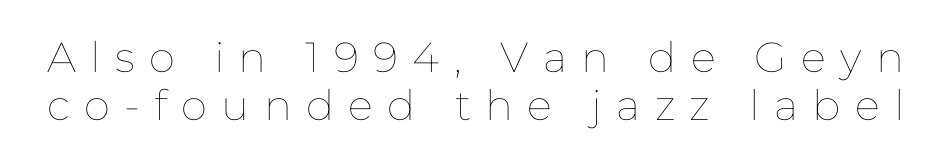
Q: Is the text bold? A: No.
Q: Is the text italic (slanted)? A: No, it is upright.
Q: Is the text underlined? A: No.
Q: Is the spacing between letters normal or unusually wide? A: Unusually wide.
Q: Is the spacing between lines tight, normal or loose? A: Tight.
Q: Width (condensed, normal, or wide)? A: Normal.
Q: Stroke contrast? A: Low.
Q: x-height? A: Medium.
Q: Monospaced? A: No.
